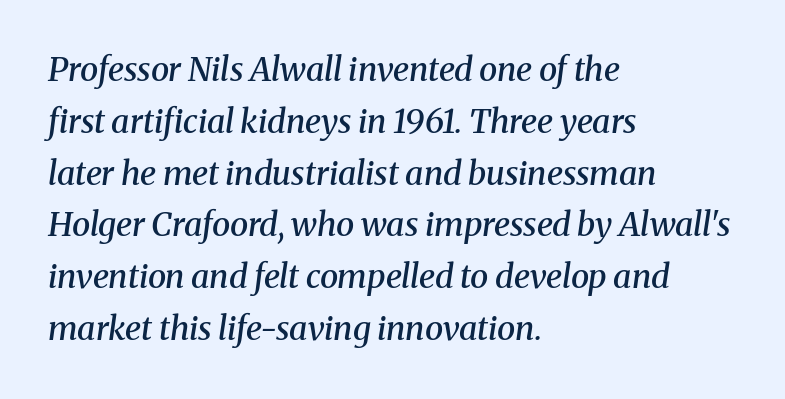
Strokes here are thickened, but only to semibold level. Typographically, this falls in the serif category. The text carries the slant typical of an italic or oblique font. Proportional: the letters do not fall into vertical columns.
